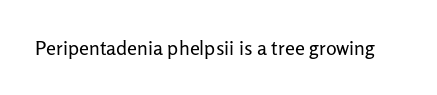
The image shows 20 px text type, upright; set normal letter spacing, not underlined.
